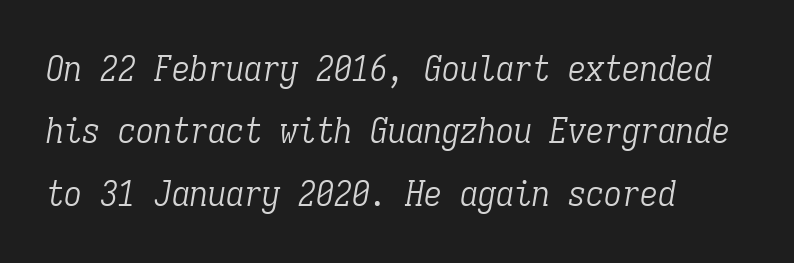
{"serif": "yes", "italic": "yes", "lean": "right", "slant_degrees": 9, "bold": "no", "weight": "light", "width": "condensed", "stroke_contrast": "low", "x_height": "medium", "monospaced": "yes", "underline": "no", "align": "left", "line_spacing_ratio": 1.73, "letter_spacing": "normal", "letter_spacing_em": 0.0, "glyph_px": 36}
